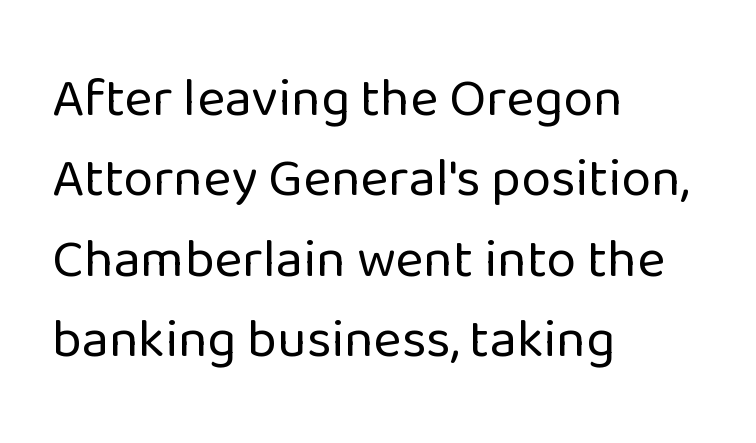
The space beneath each line is pristine and unruled. A typesetter would label this face a sans. These lines are rendered in a variable-pitch font. The tracking reads as untouched default to a designer's eye. Quick note: interline space is typical. Notice how the stems are strictly vertical — no italics here.
